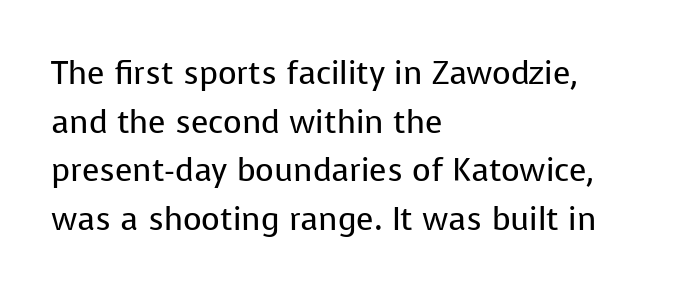
Grotesque or geometric, the face here clearly has no serifs. This is the regular roman posture of the typeface. Tracking value appears to be zero — textbook default spacing. The block of text has a typical density, with ordinary space between rows. The rendering uses natural spacing where letterforms have individual widths. Has an underline been added? It has not.
